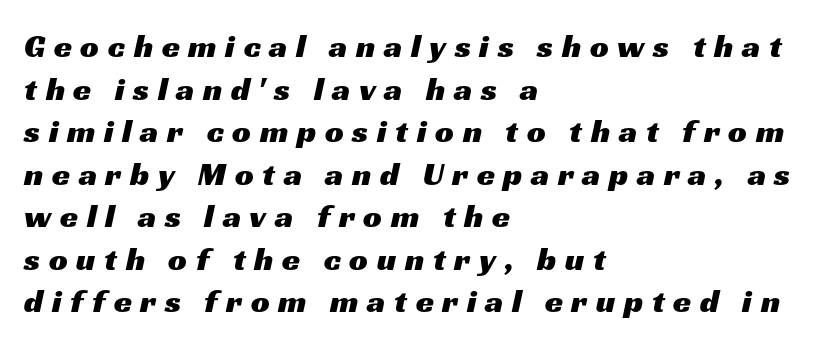
{"serif": "no", "width": "wide", "stroke_contrast": "medium", "x_height": "medium", "monospaced": "no", "underline": "no", "align": "left", "line_spacing": "normal", "line_spacing_ratio": 1.29, "letter_spacing": "wide", "letter_spacing_em": 0.26, "glyph_px": 33}
